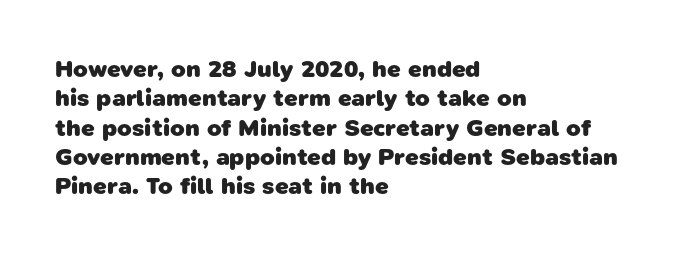
Left-aligned paragraph, ragged on the right. This is heavy type, rendered in bold. Letter spacing: default. The strip under each line holds only bare page.
